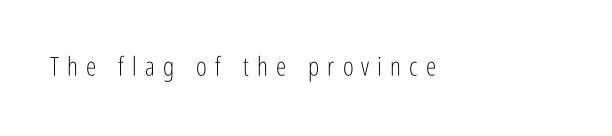
Q: Is the text bold? A: No.
Q: Is the text italic (slanted)? A: No, it is upright.
Q: Is the text underlined? A: No.
Q: Is the spacing between letters normal or unusually wide? A: Unusually wide.
